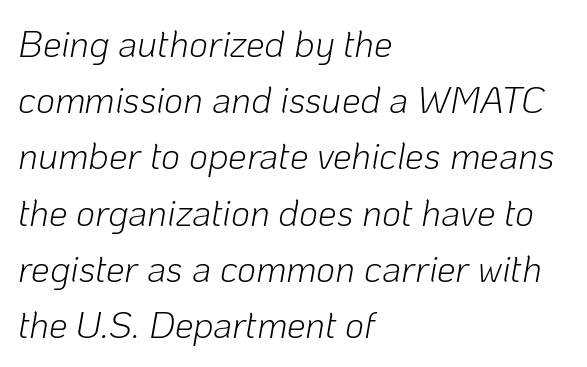
Q: Is the text bold? A: No.
Q: Is the text italic (slanted)? A: Yes, it leans right by about 10 degrees.
Q: Is the text underlined? A: No.
Q: How is the paragraph aligned? A: Left-aligned.
Q: Is the spacing between letters normal or unusually wide? A: Normal.
Q: Is the spacing between lines tight, normal or loose? A: Normal.
Q: Width (condensed, normal, or wide)? A: Normal.
Q: Stroke contrast? A: Low.
Q: x-height? A: Medium.
Q: Monospaced? A: No.
